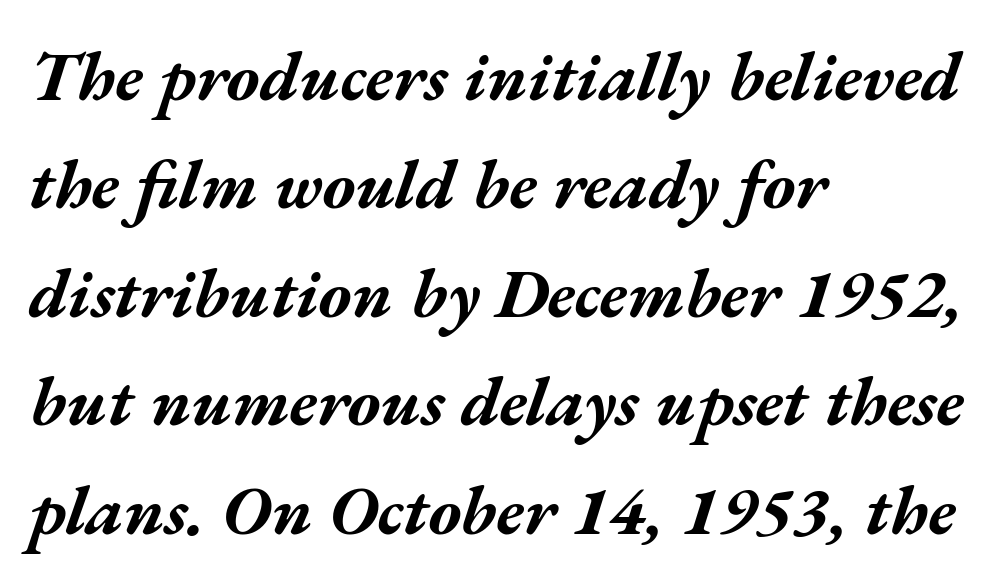
The image shows 70 px bold, wide type, italic (leaning right); set left-aligned, normal line spacing (1.55x), normal letter spacing, not underlined; medium stroke contrast and a medium x-height.
